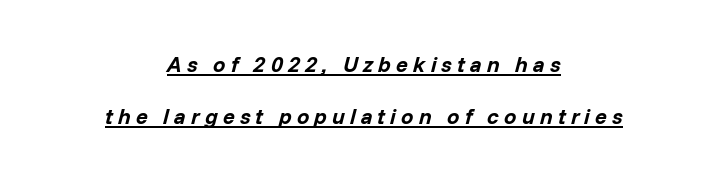
Q: Is the text bold? A: Yes.
Q: Is the text italic (slanted)? A: Yes, it leans right by about 14 degrees.
Q: Is the text underlined? A: Yes.
Q: How is the paragraph aligned? A: Centered.
Q: Is the spacing between letters normal or unusually wide? A: Unusually wide.
Q: Is the spacing between lines tight, normal or loose? A: Loose.
